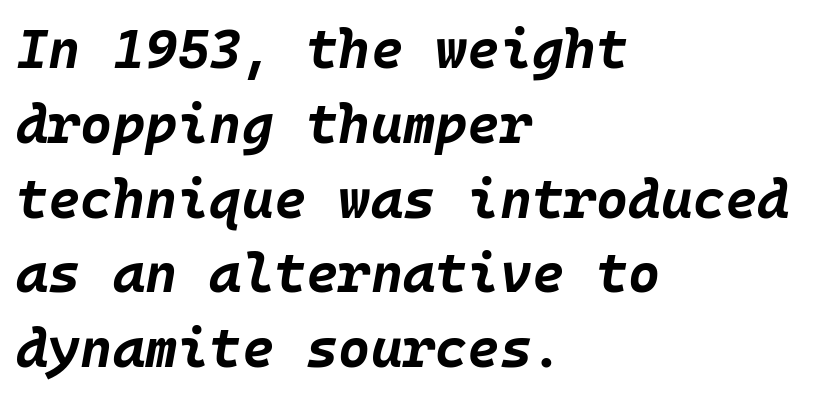
The image shows 55 px bold type, italic (leaning right); set left-aligned, normal line spacing (1.36x), normal letter spacing, not underlined; low stroke contrast and a large x-height.
